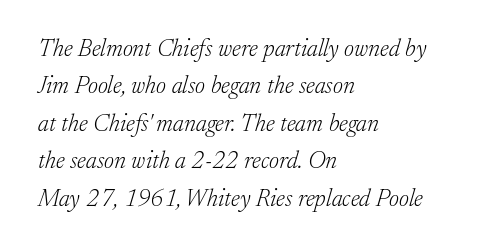
{"italic": "yes", "lean": "right", "slant_degrees": 17, "bold": "no", "underline": "no", "align": "left", "line_spacing": "normal", "line_spacing_ratio": 1.56, "letter_spacing": "normal", "letter_spacing_em": 0.0, "glyph_px": 24}
